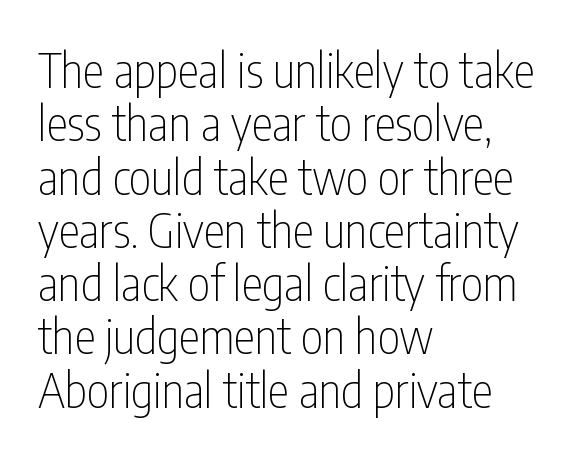
Q: Is the text bold? A: No.
Q: Is the text italic (slanted)? A: No, it is upright.
Q: Is the typeface a serif or a sans-serif typeface? A: Sans-serif.
Q: Is the text underlined? A: No.
Q: How is the paragraph aligned? A: Left-aligned.
Q: Is the spacing between letters normal or unusually wide? A: Normal.
Q: Is the spacing between lines tight, normal or loose? A: Tight.
Q: Width (condensed, normal, or wide)? A: Condensed.
Q: Stroke contrast? A: Low.
Q: x-height? A: Medium.
Q: Monospaced? A: No.
